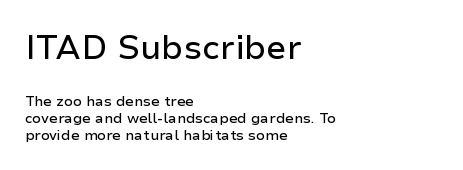
In this sample the first text group is rendered at the bigger scale. The zone under the glyphs is completely vacant. Inter-character spacing is left at the font's built-in metrics. Every row of glyphs begins at an identical x-position on the left. The passage shown is typed in a proportional face where columns would drift.
